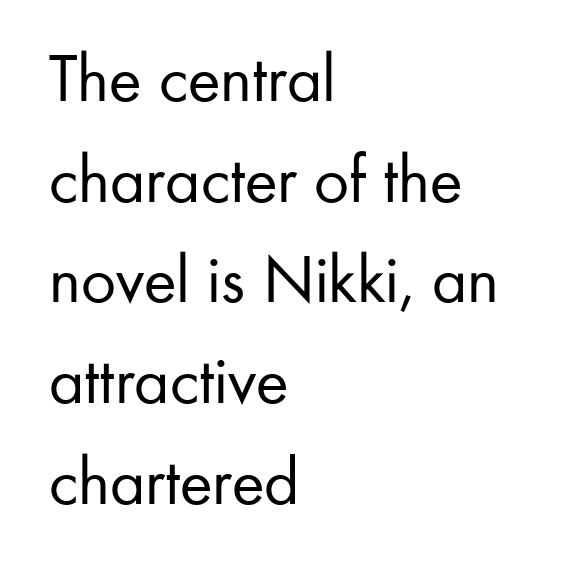
{"serif": "no", "italic": "no", "bold": "no", "weight": "regular", "width": "normal", "stroke_contrast": "low", "x_height": "small", "monospaced": "no", "underline": "no", "align": "left", "line_spacing": "normal", "line_spacing_ratio": 1.46, "letter_spacing": "normal", "letter_spacing_em": 0.0, "glyph_px": 69}
